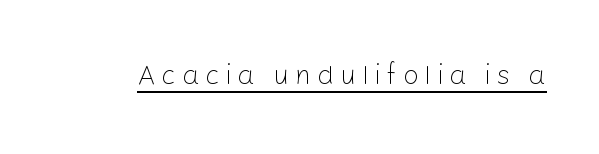
{"serif": "no", "italic": "no", "bold": "no", "weight": "light", "width": "normal", "stroke_contrast": "low", "x_height": "medium", "monospaced": "no", "underline": "yes", "letter_spacing": "wide", "letter_spacing_em": 0.2, "glyph_px": 28}
